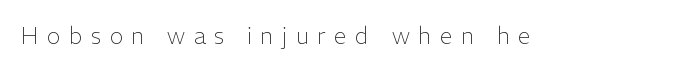
The image shows 23 px text type, upright; set unusually wide letter spacing (+0.37 em), not underlined.
